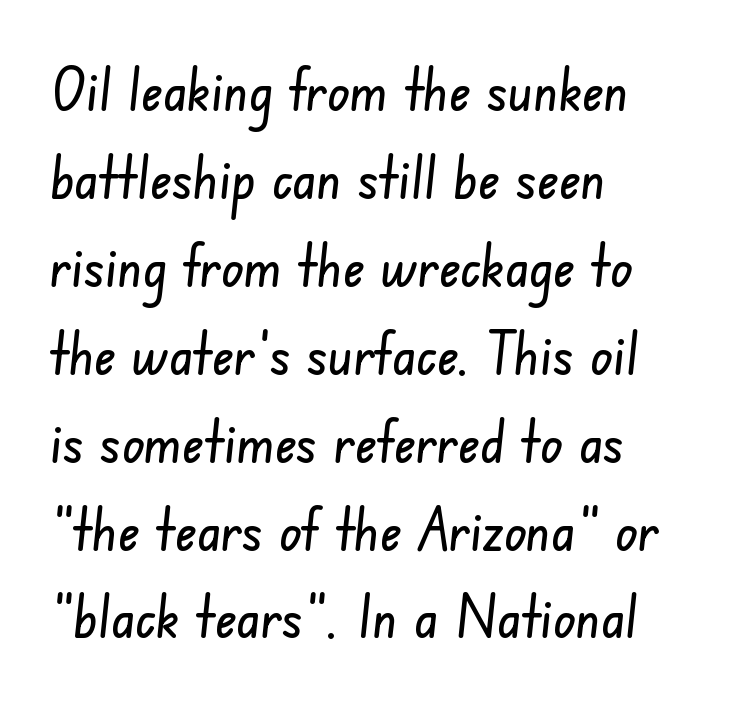
Serif or sans? Sans — the stroke terminals are bare. Visually the block forms a straight wall on the left and a jagged coastline on the right. Compared with typical body copy, the letter spacing here is the same. The gap between lines stays unmarked. Quick note: interline space is typical. A typesetter would call this proportional, since set widths differ per character.
